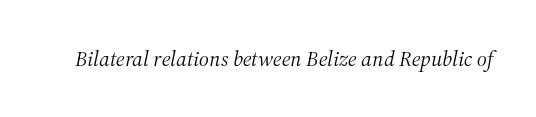
{"italic": "yes", "lean": "right", "slant_degrees": 12, "bold": "no", "underline": "no", "letter_spacing": "normal", "letter_spacing_em": 0.0, "glyph_px": 22}
